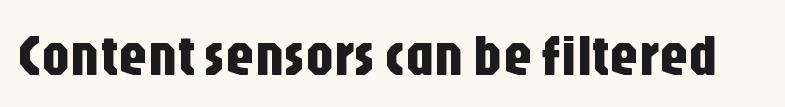
Honestly, the letter spacing is just normal — you wouldn't notice it. Varying glyph widths throughout — classic text-font behaviour. No italicization has been applied; the sample stays upright. The rendering shows plain stroke endings on the letterforms — a sans-serif design. Has an underline been added? It has not.
